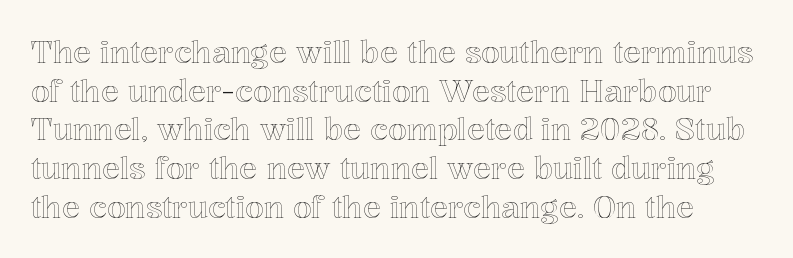
The space beneath each line is pristine and unruled. Character widths vary here, with narrow letters taking less room than wide ones. The rows are spaced the way most documents space them. Nope, not italic — everything's standing straight. Nobody touched the tracking dial on this one.
